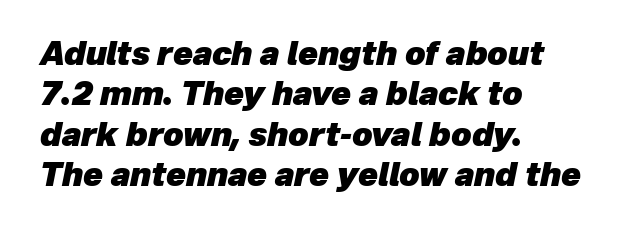
If you drew a ruler down the left edge, every line would touch it. The letterforms sit shoulder to shoulder at normal distance. Do the characters align in a grid? No, the font is proportional. Letters rest on an invisible, unmarked baseline. Set as a true bold cut, around the 700 mark.
